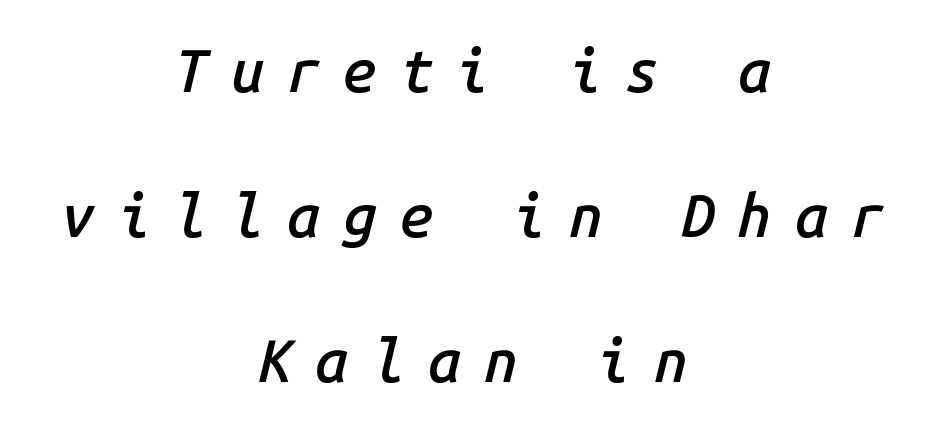
Note the uniform advance width — an 'i' takes as much space as an 'm'. Weight check: semibold — heavier than regular, not quite bold. Each row of text sits above clean, open space. The letters are slanted; this is an italic face.
